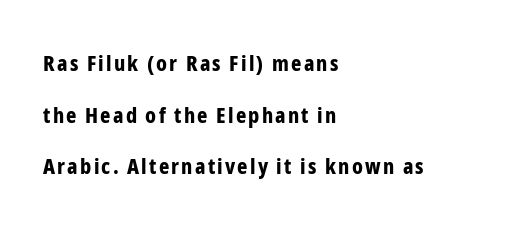
{"italic": "no", "bold": "yes", "underline": "no", "align": "left", "line_spacing": "loose", "line_spacing_ratio": 2.35, "glyph_px": 22}
